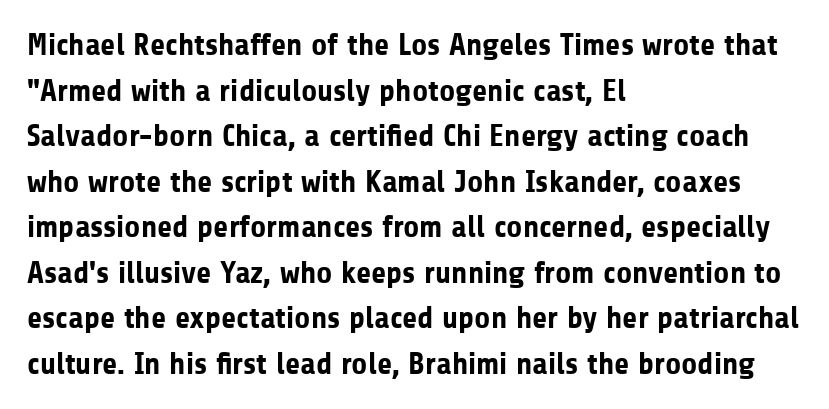
{"serif": "no", "italic": "no", "bold": "yes", "weight": "bold", "width": "normal", "stroke_contrast": "low", "x_height": "medium", "monospaced": "no", "underline": "no", "align": "left", "line_spacing": "normal", "line_spacing_ratio": 1.47, "letter_spacing": "normal", "letter_spacing_em": 0.0, "glyph_px": 31}
